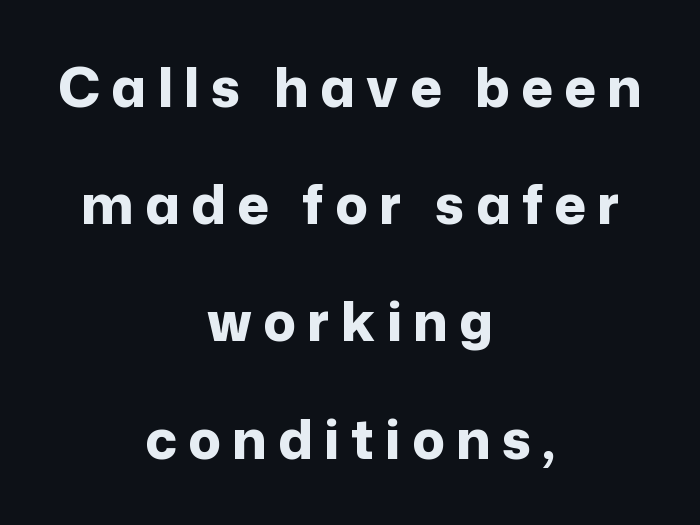
Q: Is the text bold? A: Yes.
Q: Is the text italic (slanted)? A: No, it is upright.
Q: Is the typeface a serif or a sans-serif typeface? A: Sans-serif.
Q: Is the text underlined? A: No.
Q: How is the paragraph aligned? A: Centered.
Q: Is the spacing between letters normal or unusually wide? A: Unusually wide.
Q: Is the spacing between lines tight, normal or loose? A: Loose.
Q: Width (condensed, normal, or wide)? A: Normal.
Q: Stroke contrast? A: Low.
Q: x-height? A: Medium.
Q: Monospaced? A: No.
